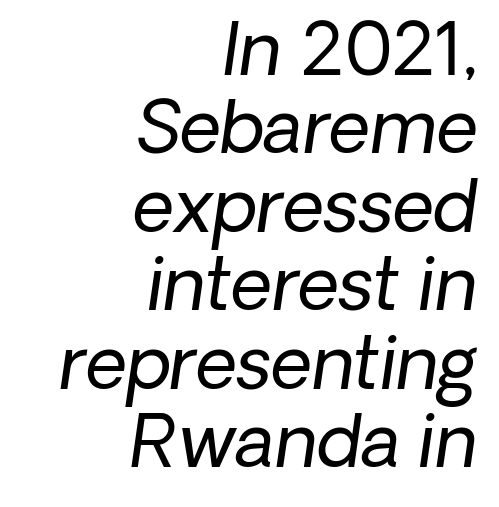
{"italic": "yes", "lean": "right", "slant_degrees": 8, "bold": "no", "weight": "regular", "width": "normal", "stroke_contrast": "low", "x_height": "medium", "monospaced": "no", "underline": "no", "align": "right", "line_spacing": "tight", "line_spacing_ratio": 1.09, "letter_spacing": "normal", "letter_spacing_em": 0.0, "glyph_px": 72}
